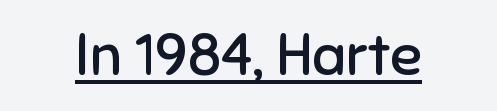
The image shows 59 px regular-weight sans-serif type, upright; set normal letter spacing, underlined; low stroke contrast and a medium x-height.
